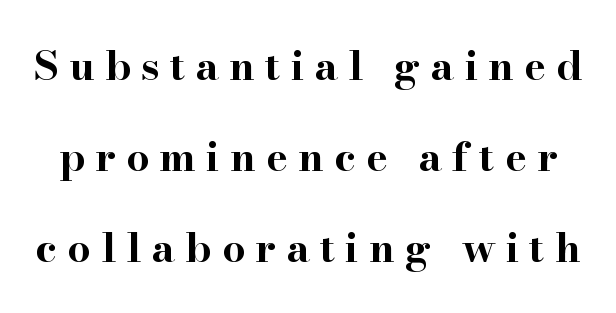
The image shows 41 px bold, wide serif type, upright; set loose line spacing (2.22x), unusually wide letter spacing (+0.25 em), not underlined; high stroke contrast and a small x-height.
